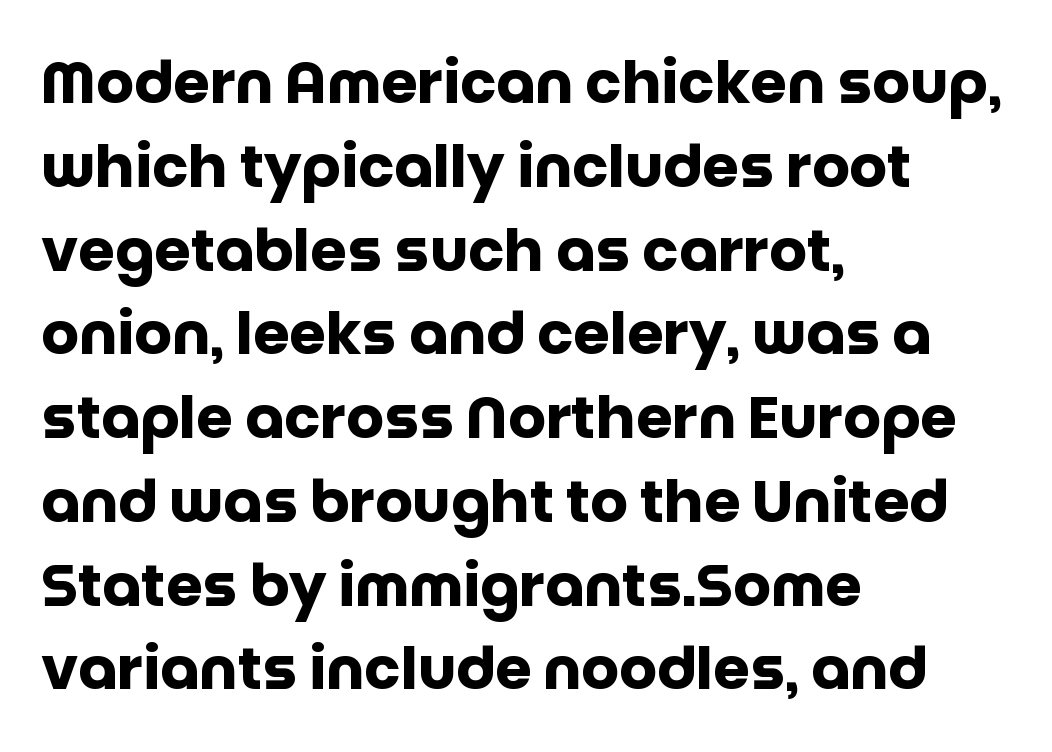
The image shows 59 px heavy sans-serif type, upright; set left-aligned, normal line spacing (1.42x), normal letter spacing, not underlined; low stroke contrast and a large x-height.
